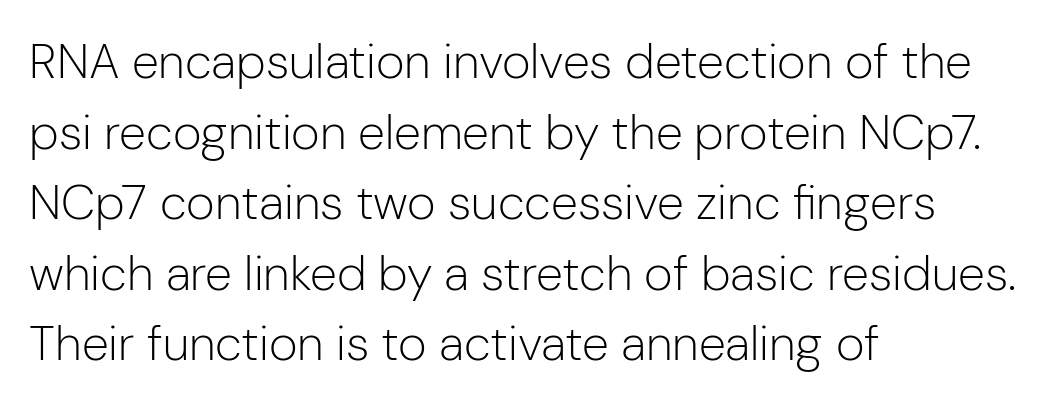
The ragged edge is on the right, which tells us the setting is flush left. On a weight scale, this lands at 450 or below. Nope, not italic — everything's standing straight. Think of a printed novel: that variable character pitch is what you see here. No extra tracking has been applied to these lines.
